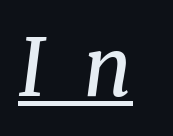
{"serif": "yes", "italic": "yes", "lean": "right", "slant_degrees": 8, "bold": "no", "weight": "regular", "width": "normal", "stroke_contrast": "medium", "x_height": "medium", "monospaced": "no", "underline": "yes", "letter_spacing": "wide", "letter_spacing_em": 0.47, "glyph_px": 79}
